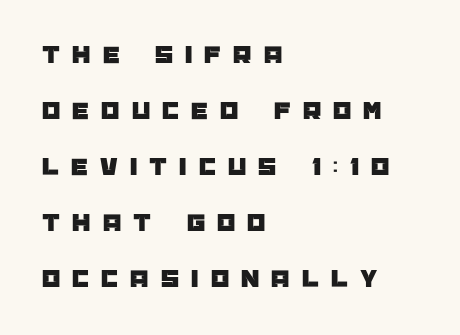
Q: Is the text italic (slanted)? A: No, it is upright.
Q: Is the text underlined? A: No.
Q: How is the paragraph aligned? A: Left-aligned.
Q: Is the spacing between letters normal or unusually wide? A: Unusually wide.
Q: Is the spacing between lines tight, normal or loose? A: Loose.
